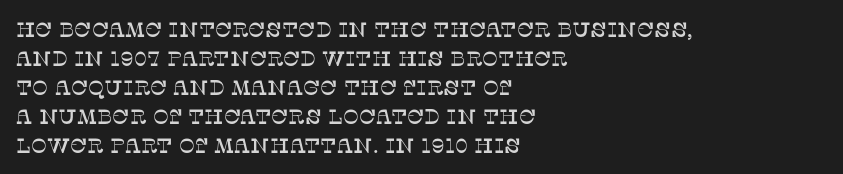
Q: Is the text italic (slanted)? A: No, it is upright.
Q: Is the text underlined? A: No.
Q: How is the paragraph aligned? A: Left-aligned.
Q: Is the spacing between letters normal or unusually wide? A: Normal.
Q: Is the spacing between lines tight, normal or loose? A: Normal.
